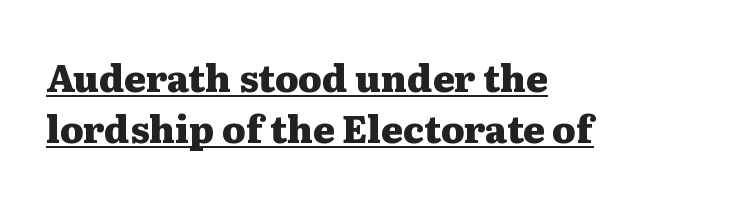
Q: Is the text bold? A: Yes.
Q: Is the text italic (slanted)? A: No, it is upright.
Q: Is the typeface a serif or a sans-serif typeface? A: Serif.
Q: Is the text underlined? A: Yes.
Q: How is the paragraph aligned? A: Left-aligned.
Q: Is the spacing between letters normal or unusually wide? A: Normal.
Q: Is the spacing between lines tight, normal or loose? A: Normal.
Q: Width (condensed, normal, or wide)? A: Wide.
Q: Stroke contrast? A: Medium.
Q: x-height? A: Medium.
Q: Monospaced? A: No.
